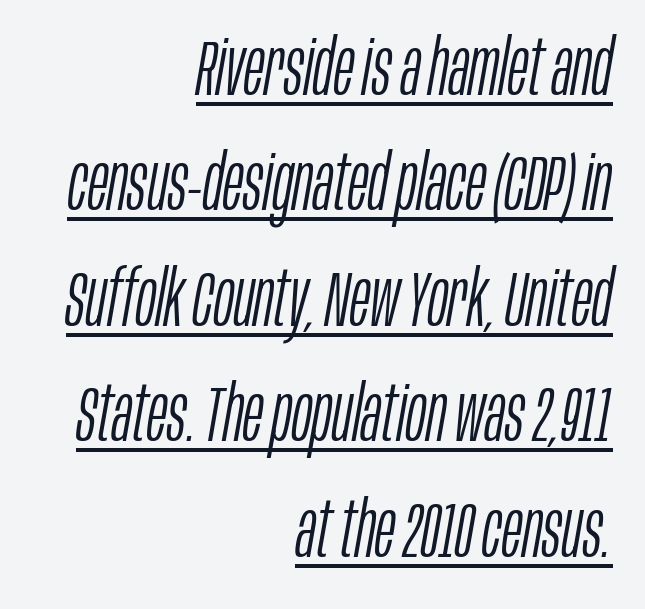
The image shows 77 px light, condensed type, italic (leaning right); set right-aligned, normal line spacing (1.5x), normal letter spacing, underlined; low stroke contrast and a large x-height.
